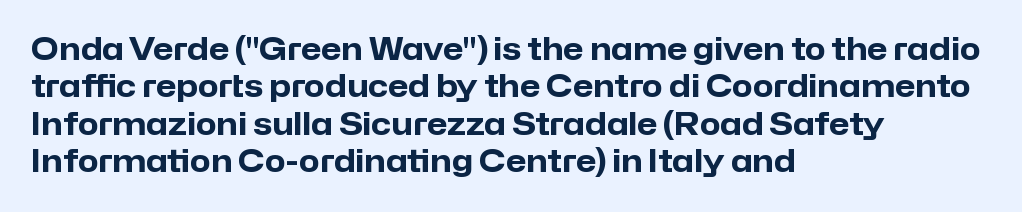
Q: Is the text bold? A: Yes.
Q: Is the text italic (slanted)? A: No, it is upright.
Q: Is the typeface a serif or a sans-serif typeface? A: Sans-serif.
Q: Is the text underlined? A: No.
Q: How is the paragraph aligned? A: Left-aligned.
Q: Is the spacing between letters normal or unusually wide? A: Normal.
Q: Is the spacing between lines tight, normal or loose? A: Normal.
Q: Width (condensed, normal, or wide)? A: Normal.
Q: Stroke contrast? A: Low.
Q: x-height? A: Medium.
Q: Monospaced? A: No.
